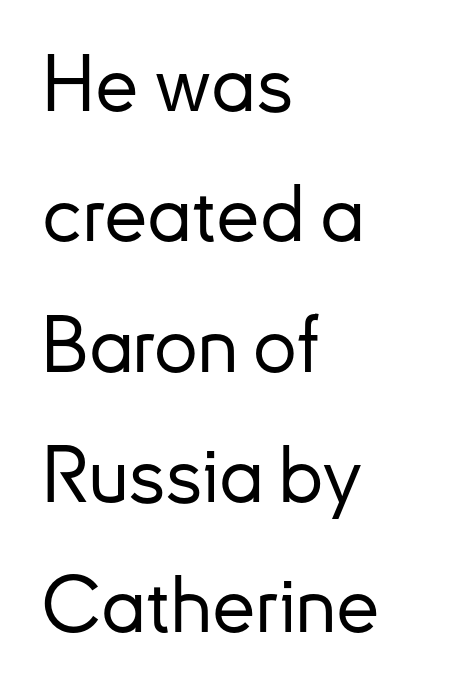
{"serif": "no", "italic": "no", "width": "normal", "stroke_contrast": "low", "x_height": "small", "monospaced": "no", "underline": "no", "align": "left", "line_spacing": "normal", "line_spacing_ratio": 1.67, "letter_spacing": "normal", "letter_spacing_em": 0.0, "glyph_px": 78}
